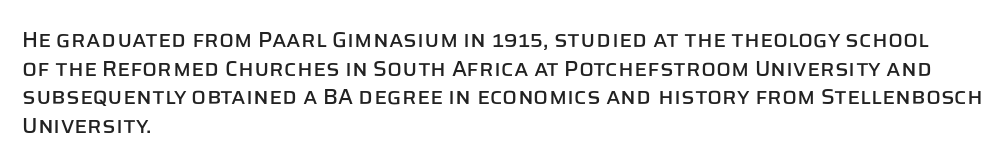
The image shows 22 px text type, upright; set left-aligned, normal line spacing (1.3x), normal letter spacing, not underlined.
